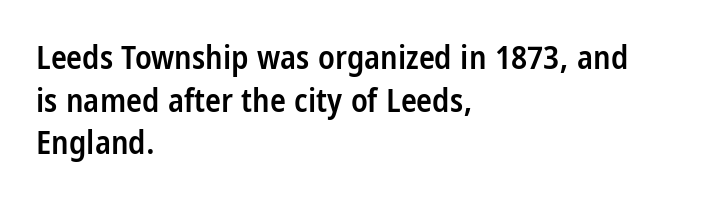
The face used here is a semibold: visibly heavier than regular, lighter than bold. Upright lettering throughout. This rendering features lettering with no underline. The horizontal fit of the characters is conventional and even. This sample is left-justified, so line endings fall wherever the words run out. Compared with typical paragraphs, the rows here are spaced about the same.
